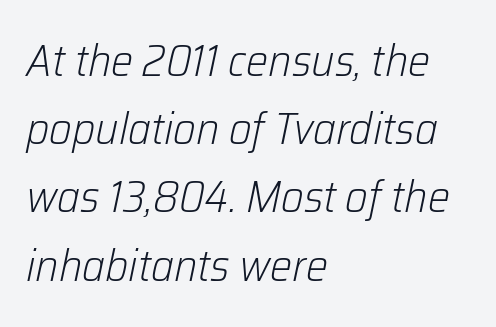
Here the designer chose a conventional face with non-uniform glyph widths. Yep, that's italic — everything's leaning. The letters look calm and open, with moderate or lighter stems. Leading: standard. The horizontal fit of the characters is conventional and even. The words here are not underlined.
